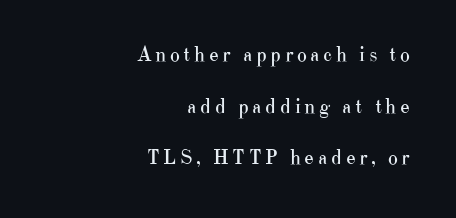
The image shows 21 px text type, upright; set right-aligned, loose line spacing (2.46x), not underlined.
